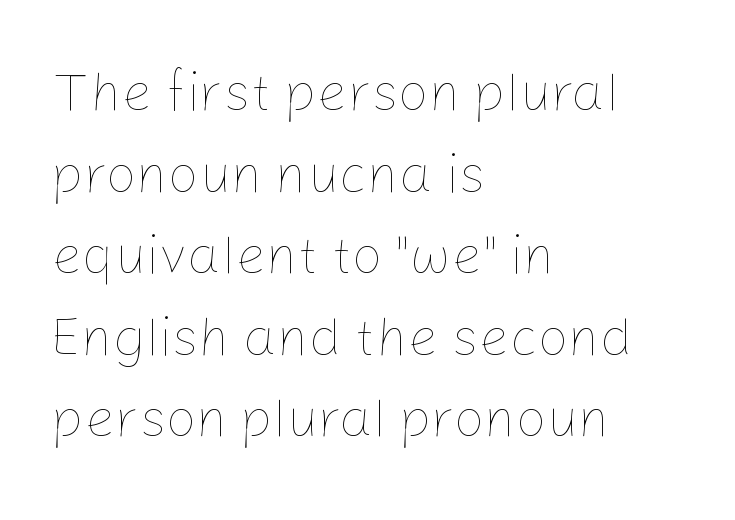
Posture: upright roman. Nobody drew a line under any word here. Leftover space on each line is placed entirely after the last word. These lines are rendered in a variable-pitch font.
